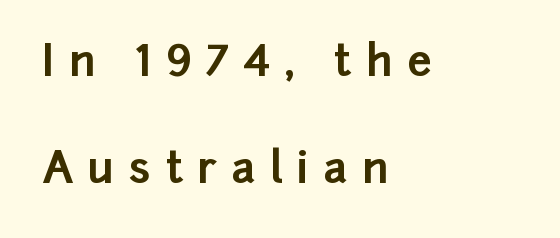
Q: Is the text bold? A: Yes.
Q: Is the text italic (slanted)? A: No, it is upright.
Q: Is the typeface a serif or a sans-serif typeface? A: Sans-serif.
Q: Is the text underlined? A: No.
Q: How is the paragraph aligned? A: Left-aligned.
Q: Is the spacing between letters normal or unusually wide? A: Unusually wide.
Q: Is the spacing between lines tight, normal or loose? A: Loose.
Q: Width (condensed, normal, or wide)? A: Normal.
Q: Stroke contrast? A: Low.
Q: x-height? A: Medium.
Q: Monospaced? A: No.
